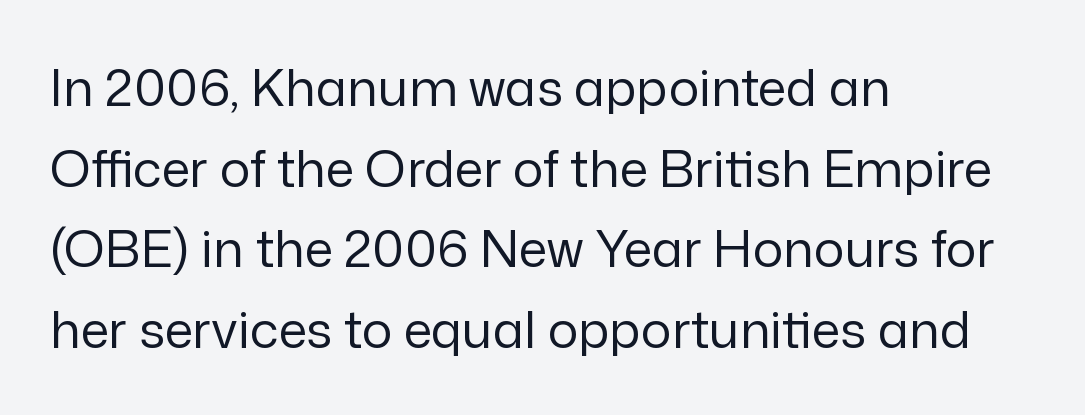
{"serif": "no", "italic": "no", "bold": "no", "weight": "regular", "width": "normal", "stroke_contrast": "low", "x_height": "medium", "monospaced": "no", "underline": "no", "align": "left", "line_spacing": "normal", "line_spacing_ratio": 1.58, "letter_spacing": "normal", "letter_spacing_em": 0.0, "glyph_px": 51}
